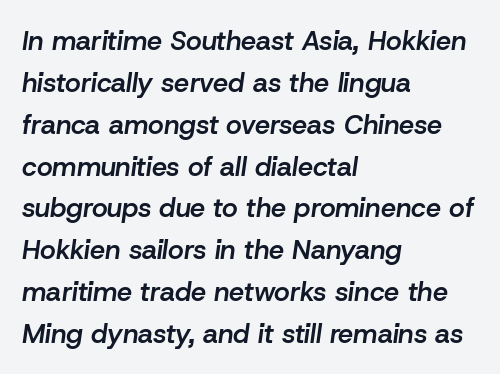
The image shows 27 px text type, italic (leaning right); set left-aligned, normal line spacing (1.55x), normal letter spacing, not underlined.
